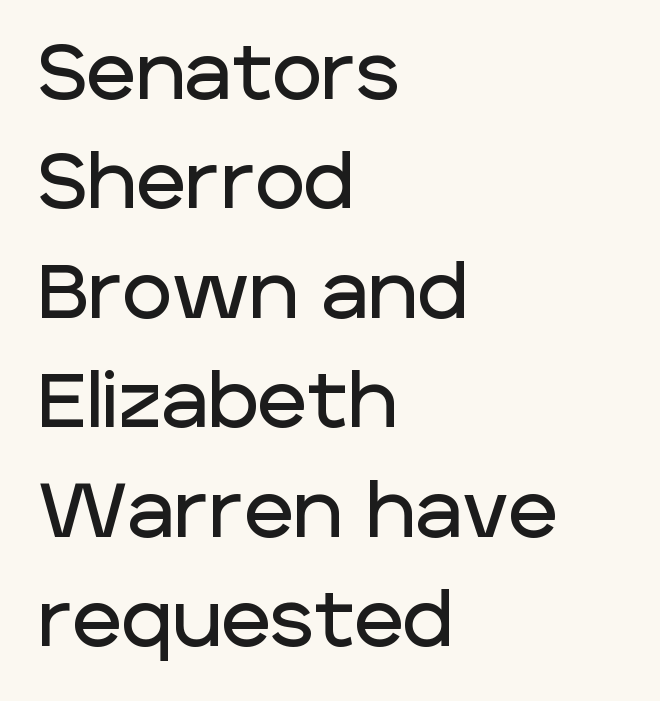
Q: Is the text italic (slanted)? A: No, it is upright.
Q: Is the typeface a serif or a sans-serif typeface? A: Sans-serif.
Q: Is the text underlined? A: No.
Q: How is the paragraph aligned? A: Left-aligned.
Q: Is the spacing between letters normal or unusually wide? A: Normal.
Q: Is the spacing between lines tight, normal or loose? A: Normal.
Q: Width (condensed, normal, or wide)? A: Normal.
Q: Stroke contrast? A: Low.
Q: x-height? A: Large.
Q: Monospaced? A: No.
